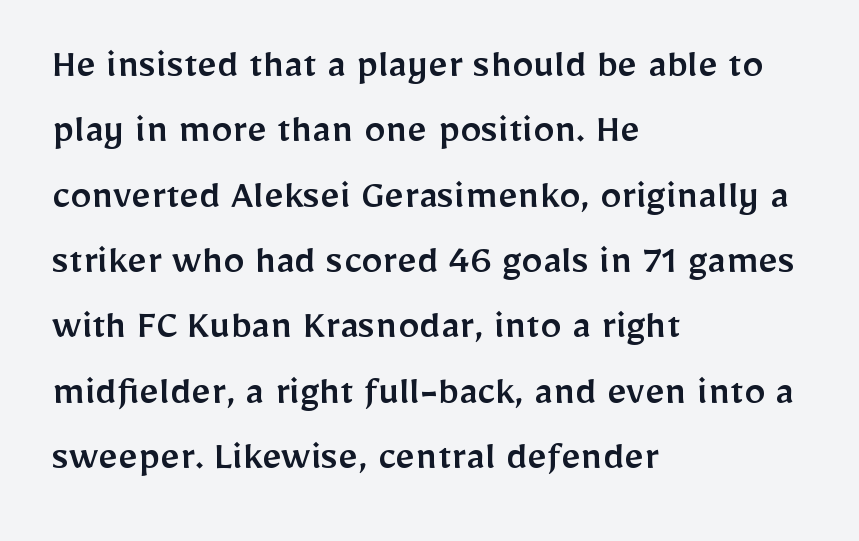
The zone under the glyphs is completely vacant. A typesetter would call this proportional, since set widths differ per character. These lines keep a tight, regular rhythm from letter to letter. Honestly, the row spacing looks completely unremarkable.
